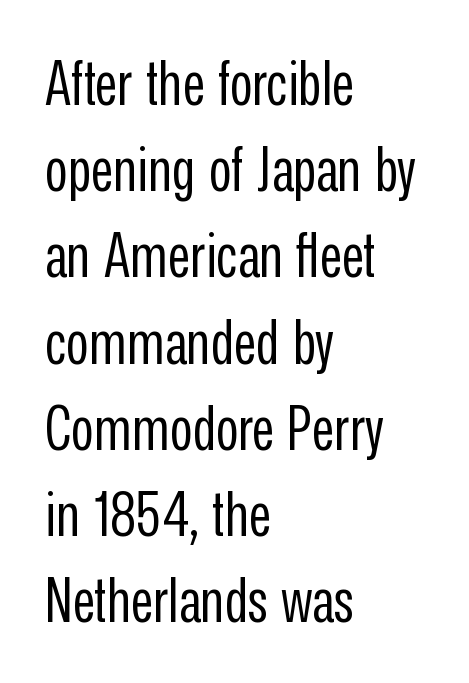
Q: Is the text bold? A: No.
Q: Is the text italic (slanted)? A: No, it is upright.
Q: Is the typeface a serif or a sans-serif typeface? A: Sans-serif.
Q: Is the text underlined? A: No.
Q: How is the paragraph aligned? A: Left-aligned.
Q: Is the spacing between letters normal or unusually wide? A: Normal.
Q: Is the spacing between lines tight, normal or loose? A: Normal.
Q: Width (condensed, normal, or wide)? A: Condensed.
Q: Stroke contrast? A: Low.
Q: x-height? A: Medium.
Q: Monospaced? A: No.
